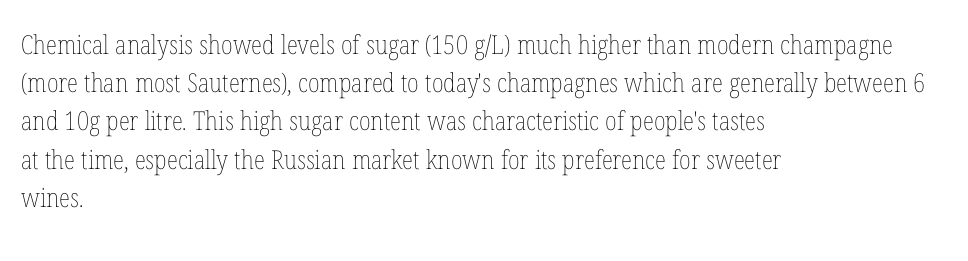
Q: Is the text bold? A: No.
Q: Is the text italic (slanted)? A: No, it is upright.
Q: Is the text underlined? A: No.
Q: How is the paragraph aligned? A: Left-aligned.
Q: Is the spacing between letters normal or unusually wide? A: Normal.
Q: Is the spacing between lines tight, normal or loose? A: Normal.
